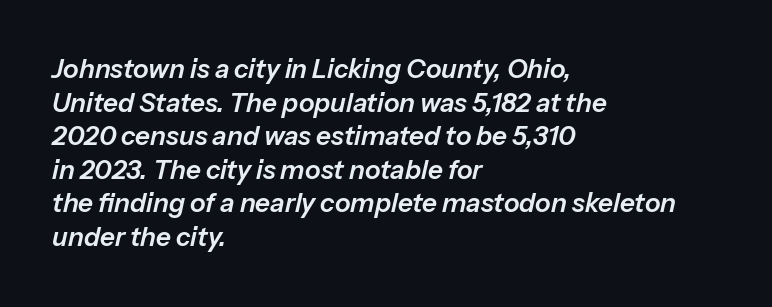
Q: Is the text italic (slanted)? A: Yes, it leans right by about 13 degrees.
Q: Is the text underlined? A: No.
Q: How is the paragraph aligned? A: Left-aligned.
Q: Is the spacing between letters normal or unusually wide? A: Normal.
Q: Is the spacing between lines tight, normal or loose? A: Normal.
